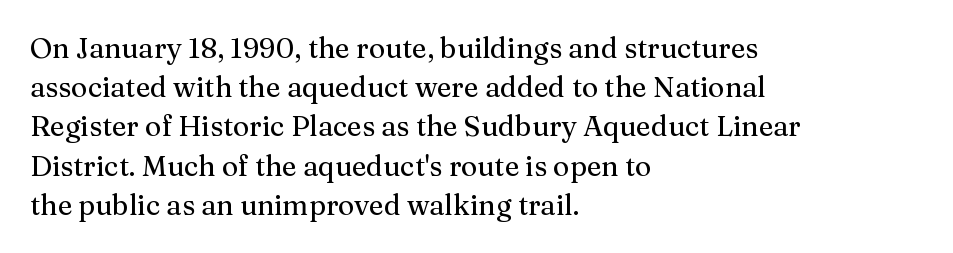
Q: Is the text italic (slanted)? A: No, it is upright.
Q: Is the typeface a serif or a sans-serif typeface? A: Serif.
Q: Is the text underlined? A: No.
Q: How is the paragraph aligned? A: Left-aligned.
Q: Is the spacing between letters normal or unusually wide? A: Normal.
Q: Is the spacing between lines tight, normal or loose? A: Normal.
Q: Width (condensed, normal, or wide)? A: Normal.
Q: Stroke contrast? A: Medium.
Q: x-height? A: Medium.
Q: Monospaced? A: No.
